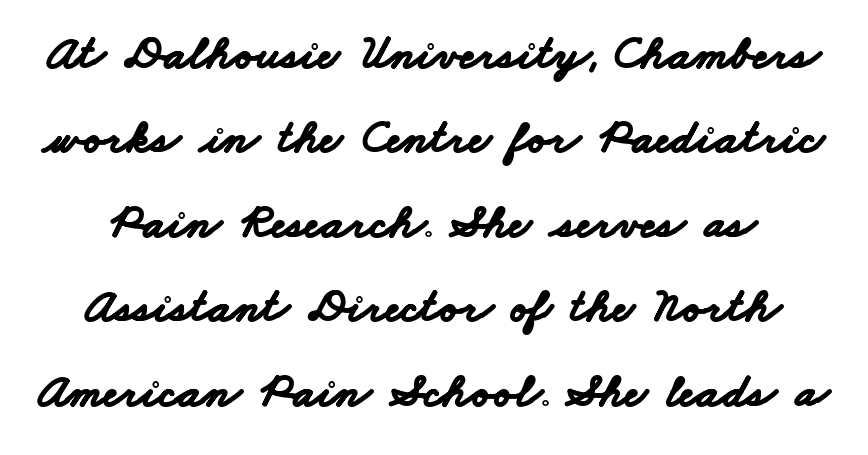
Q: Is the text bold? A: Yes.
Q: Is the typeface a serif or a sans-serif typeface? A: Sans-serif.
Q: Is the text underlined? A: No.
Q: Is the spacing between letters normal or unusually wide? A: Normal.
Q: Width (condensed, normal, or wide)? A: Wide.
Q: Stroke contrast? A: Low.
Q: x-height? A: Small.
Q: Monospaced? A: No.
